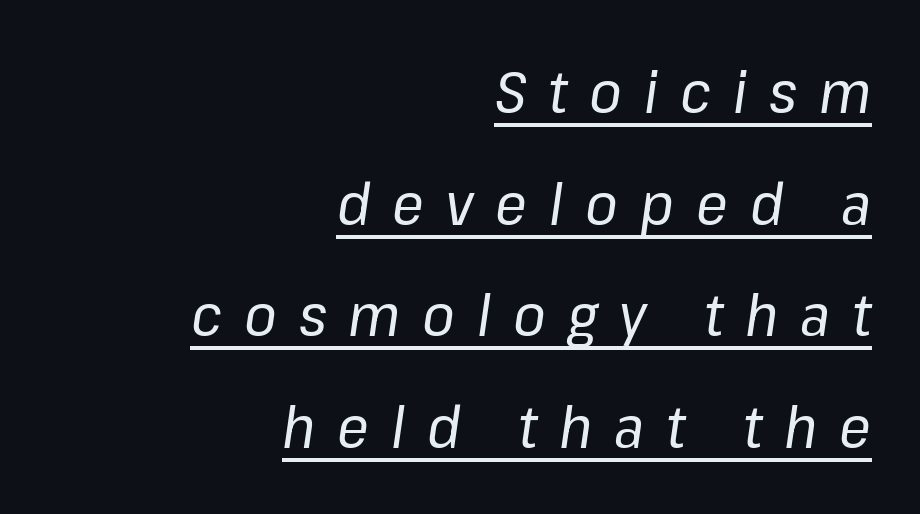
{"italic": "yes", "lean": "right", "slant_degrees": 8, "bold": "no", "weight": "regular", "width": "normal", "stroke_contrast": "low", "x_height": "medium", "monospaced": "no", "underline": "yes", "align": "right", "line_spacing_ratio": 1.89, "letter_spacing": "wide", "letter_spacing_em": 0.37, "glyph_px": 59}
